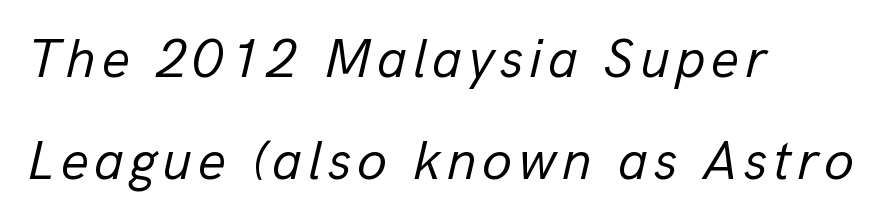
The image shows 55 px regular-weight type, italic (leaning right); set left-aligned, line spacing 1.86x, not underlined; low stroke contrast and a medium x-height.
